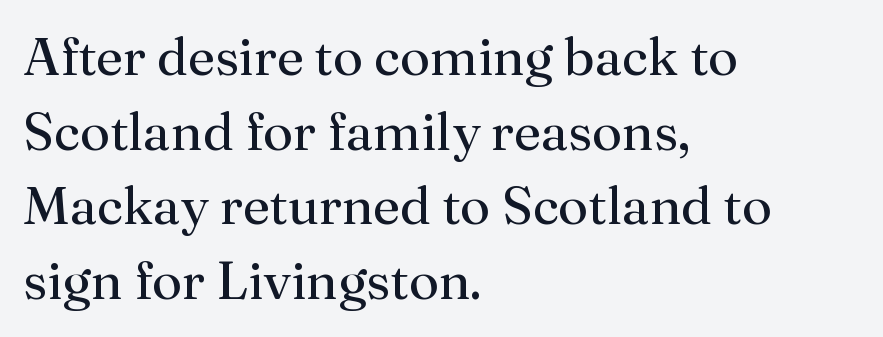
The image shows 53 px regular-weight serif type, upright; set left-aligned, normal line spacing (1.41x), normal letter spacing, not underlined; medium stroke contrast and a medium x-height.
